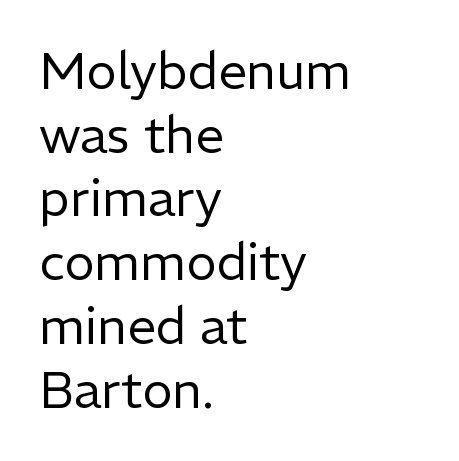
{"serif": "no", "italic": "no", "bold": "no", "weight": "regular", "width": "normal", "stroke_contrast": "low", "x_height": "medium", "monospaced": "no", "underline": "no", "align": "left", "line_spacing": "normal", "line_spacing_ratio": 1.25, "letter_spacing": "normal", "letter_spacing_em": 0.0, "glyph_px": 51}
